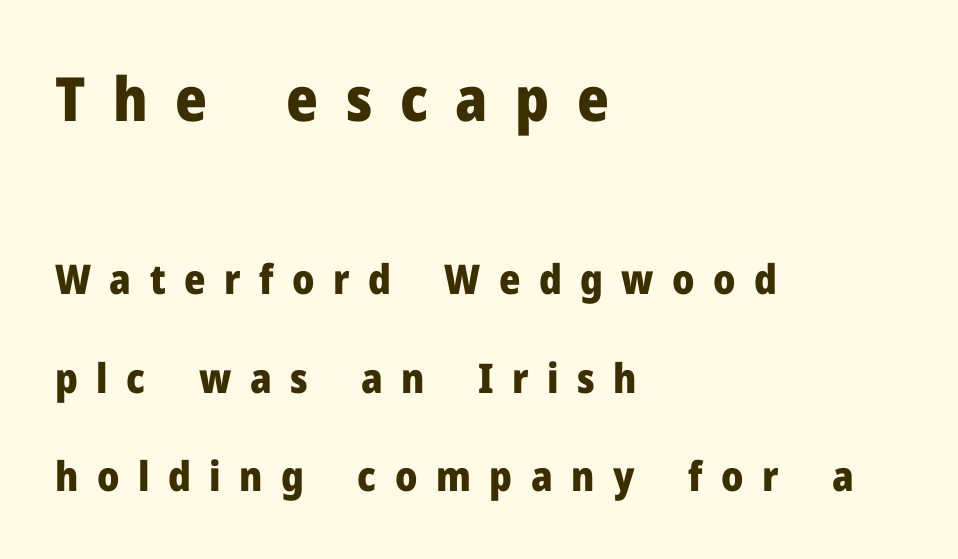
The image shows 61 px heavy sans-serif type, upright; set left-aligned, loose line spacing (2.4x), unusually wide letter spacing (+0.45 em), not underlined; the first (top) block is 1.49x larger; low stroke contrast and a medium x-height.
